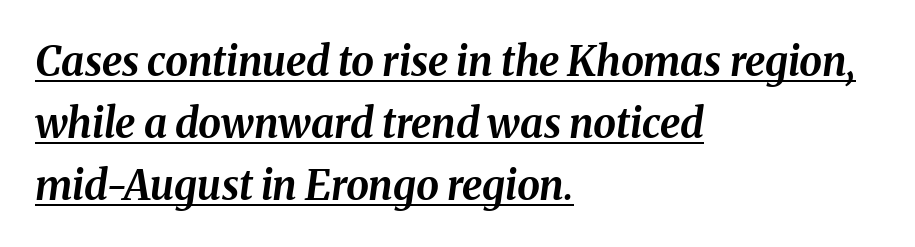
No extra tracking has been applied to these lines. Underline: present. The paragraph has a hard left edge and a soft right edge. Slant detected: the letters are inclined.
